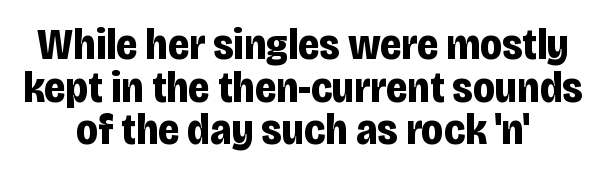
The image shows 44 px bold, condensed sans-serif type, upright; set tight line spacing (0.97x), normal letter spacing, not underlined; low stroke contrast and a large x-height.
